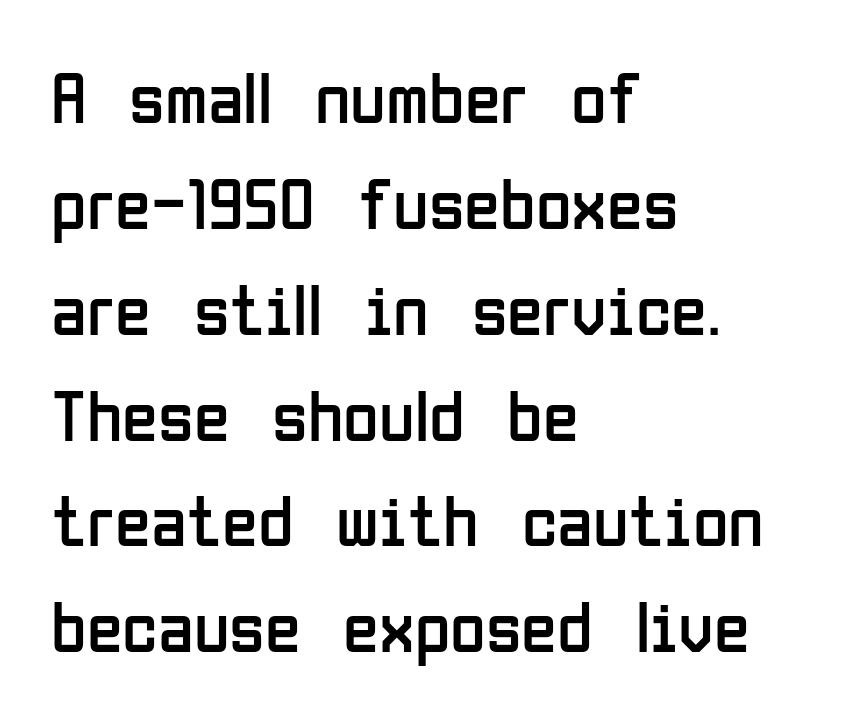
Honestly, the letter spacing is just normal — you wouldn't notice it. Spacing verdict: proportional, widths tailored to each character. The letters stand upright; this is a roman face. This rendering features lettering with no underline. This rendering uses left alignment, leaving the right contour irregular.
